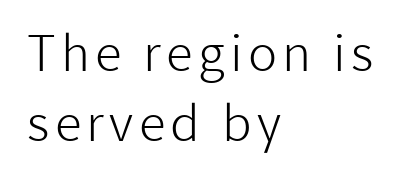
The image shows 49 px light sans-serif type, upright; set left-aligned, normal line spacing (1.42x), not underlined; low stroke contrast and a medium x-height.
